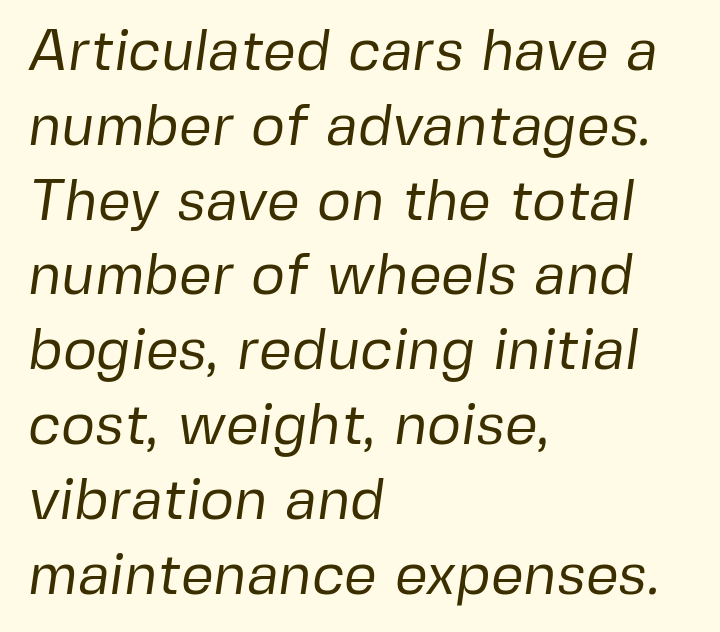
The line-height multiplier appears to be the usual default. The letters advance in unequal steps, a hallmark of proportional type. Caption: multi-line text, flush left, ragged right. Summary of weight: not heavy and not bold.
